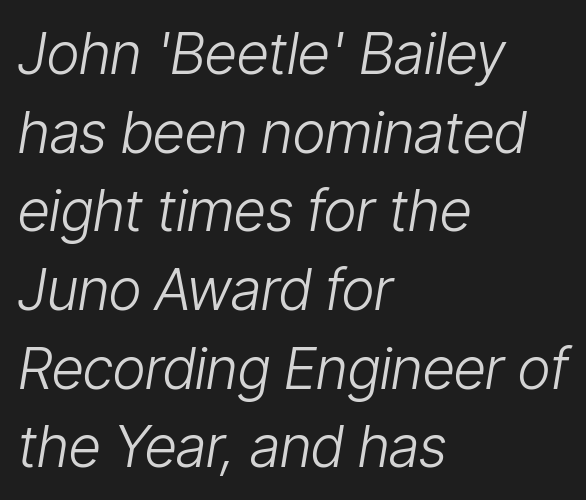
Q: Is the text bold? A: No.
Q: Is the text italic (slanted)? A: Yes, it leans right by about 9 degrees.
Q: Is the text underlined? A: No.
Q: How is the paragraph aligned? A: Left-aligned.
Q: Is the spacing between letters normal or unusually wide? A: Normal.
Q: Is the spacing between lines tight, normal or loose? A: Normal.
Q: Width (condensed, normal, or wide)? A: Condensed.
Q: Stroke contrast? A: Low.
Q: x-height? A: Medium.
Q: Monospaced? A: No.
